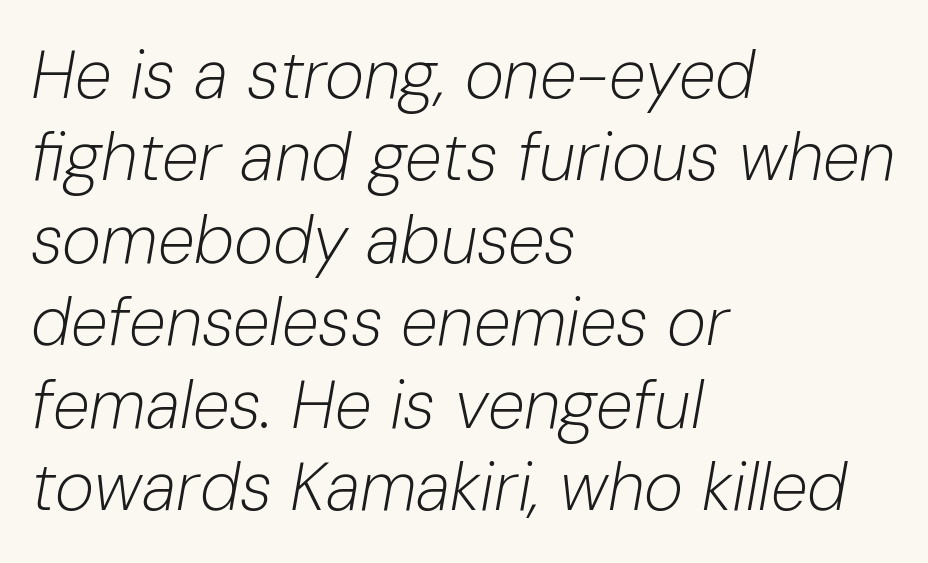
{"italic": "yes", "lean": "right", "slant_degrees": 10, "bold": "no", "weight": "light", "width": "normal", "stroke_contrast": "low", "x_height": "medium", "monospaced": "no", "underline": "no", "align": "left", "line_spacing_ratio": 1.23, "letter_spacing": "normal", "letter_spacing_em": 0.0, "glyph_px": 67}
